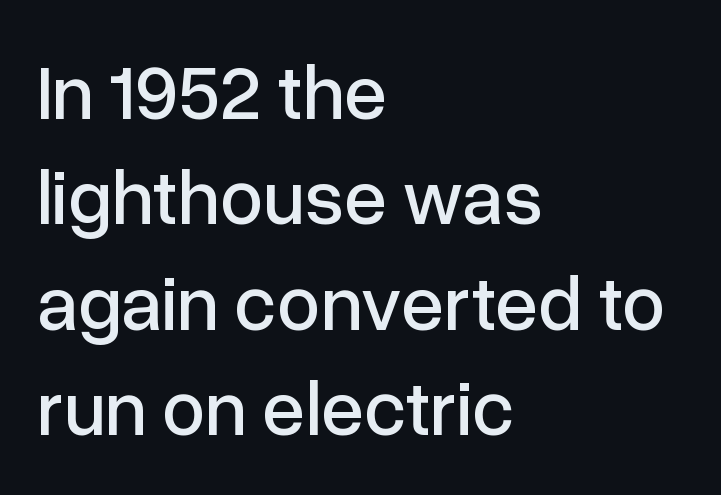
{"serif": "no", "italic": "no", "width": "normal", "stroke_contrast": "low", "x_height": "medium", "monospaced": "no", "underline": "no", "align": "left", "line_spacing": "normal", "line_spacing_ratio": 1.37, "letter_spacing": "normal", "letter_spacing_em": 0.0, "glyph_px": 77}
